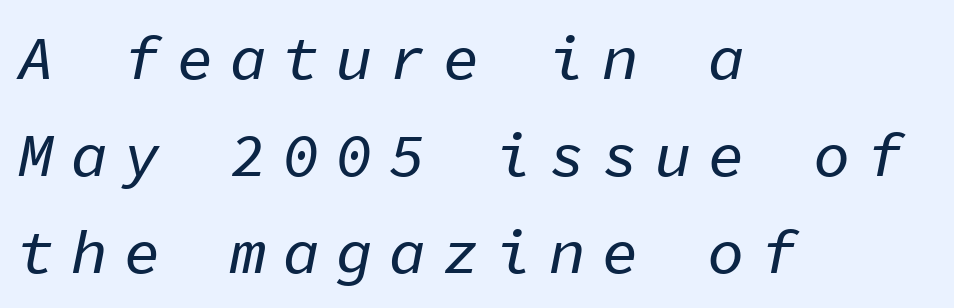
The image shows 61 px text type, italic (leaning right), monospaced; set left-aligned, normal line spacing (1.59x), unusually wide letter spacing (+0.27 em), not underlined; low stroke contrast and a medium x-height.
